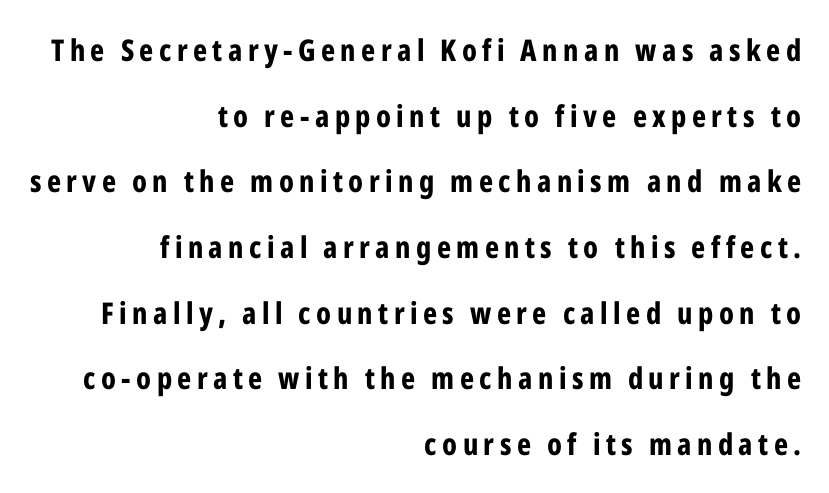
The image shows 30 px bold, condensed sans-serif type, upright; set right-aligned, loose line spacing (2.19x), not underlined; low stroke contrast and a medium x-height.
